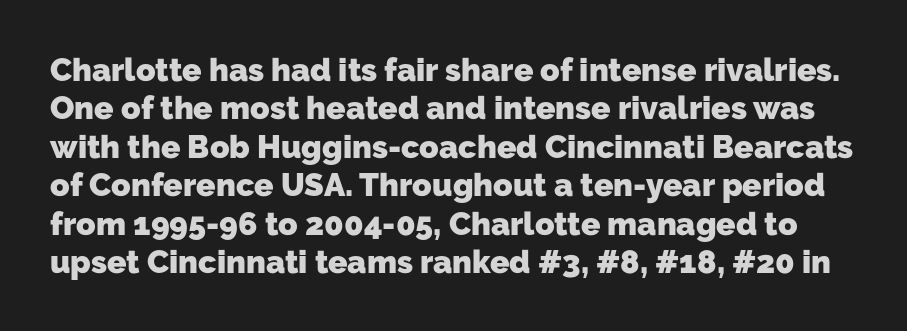
The image shows 32 px heavy sans-serif type; set line spacing 1.2x, normal letter spacing, not underlined; low stroke contrast and a medium x-height.
